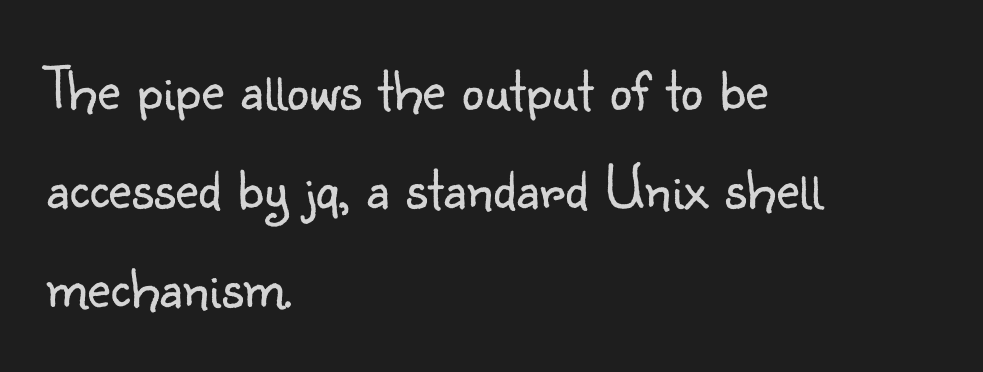
Is this a sans? Yes — the strokes have no serifs. The tracking reads as untouched default to a designer's eye. Letters rest on an invisible, unmarked baseline. No heavy texture on the line: the type isn't bold. Here the designer chose a conventional face with non-uniform glyph widths. Evenly set lines give the paragraph a standard silhouette.
